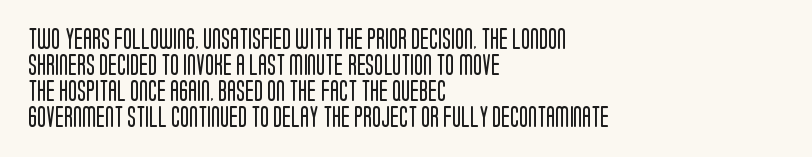
The typography opts for an upright posture over an oblique one. Unmarked baselines from the first word to the last. Students, note that the glyphs here touch the page at normal intervals. Which margin do the lines hug? The left one — the right edge is uneven. The typesetting does not lean heavy: it is not bold.
